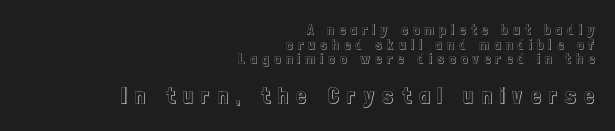
Block two is the big one; block one sits smaller above it. Does extra space separate the letters? Yes, quite a lot of it. Nobody drew a line under any word here. Nope, not italic — everything's standing straight. Line spacing here is tight.
